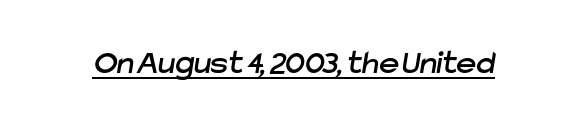
{"serif": "no", "width": "normal", "stroke_contrast": "low", "x_height": "medium", "monospaced": "no", "underline": "yes", "letter_spacing": "normal", "letter_spacing_em": 0.0, "glyph_px": 34}
